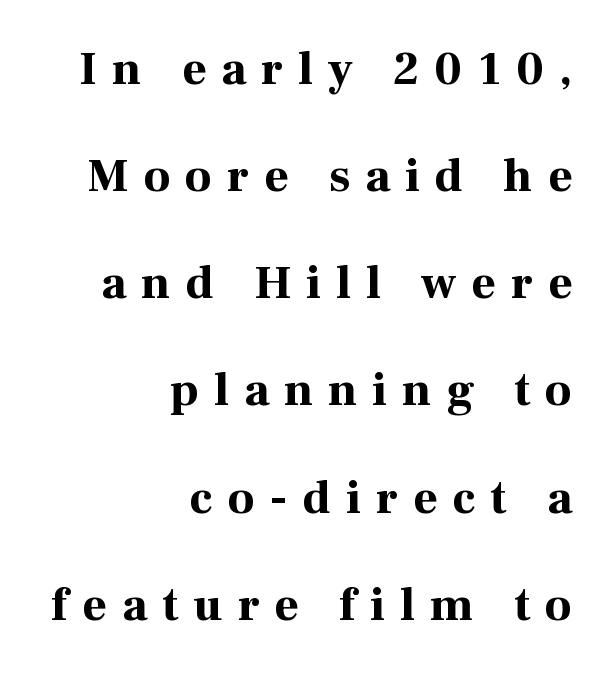
Horizontal bands of white between lines are thick stripes. Is the type bold? Yes — the strokes are clearly thick and heavy. A typesetter would mark this as roman, not italic. These lines are rendered in a variable-pitch font.
